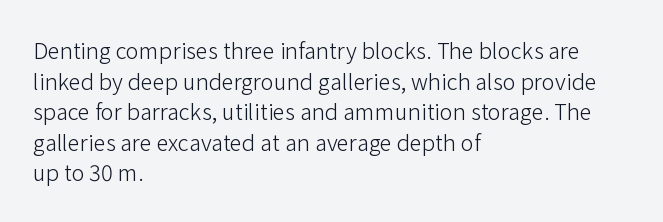
Q: Is the text bold? A: No.
Q: Is the text italic (slanted)? A: No, it is upright.
Q: Is the text underlined? A: No.
Q: How is the paragraph aligned? A: Left-aligned.
Q: Is the spacing between letters normal or unusually wide? A: Normal.
Q: Is the spacing between lines tight, normal or loose? A: Normal.
